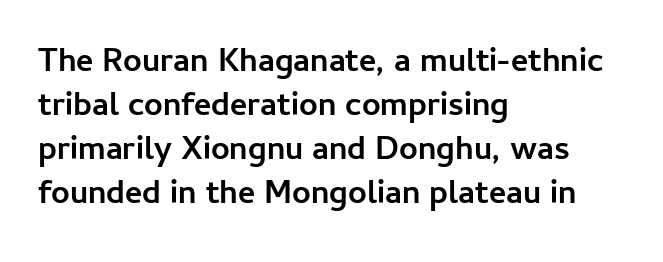
Standard letterfit; no display-style spreading of the glyphs. Serif or sans? Sans — the stroke terminals are bare. Posture: straight, roman, zero tilt. Is the type bold? Yes — the strokes are clearly thick and heavy. Typeset ragged right — the left edge is the straight one. Character widths vary here, with narrow letters taking less room than wide ones.
